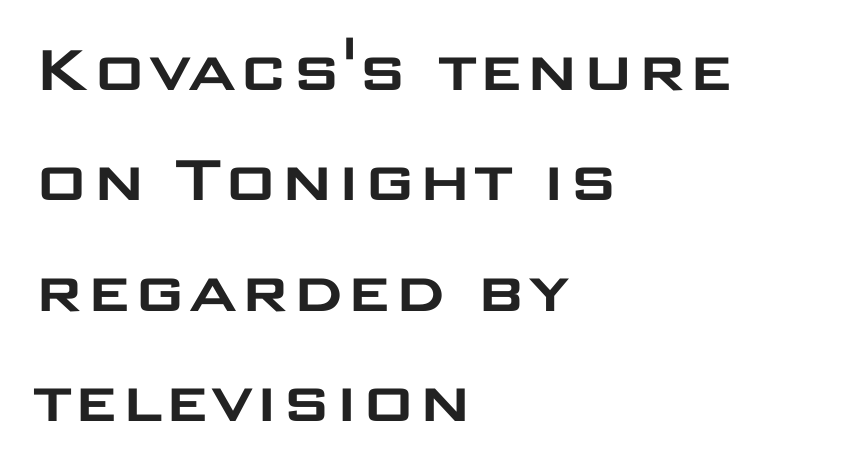
{"serif": "no", "italic": "no", "width": "wide", "stroke_contrast": "low", "x_height": "large", "monospaced": "no", "underline": "no", "align": "left", "line_spacing": "normal", "line_spacing_ratio": 1.49, "letter_spacing": "normal", "letter_spacing_em": 0.0, "glyph_px": 74}
